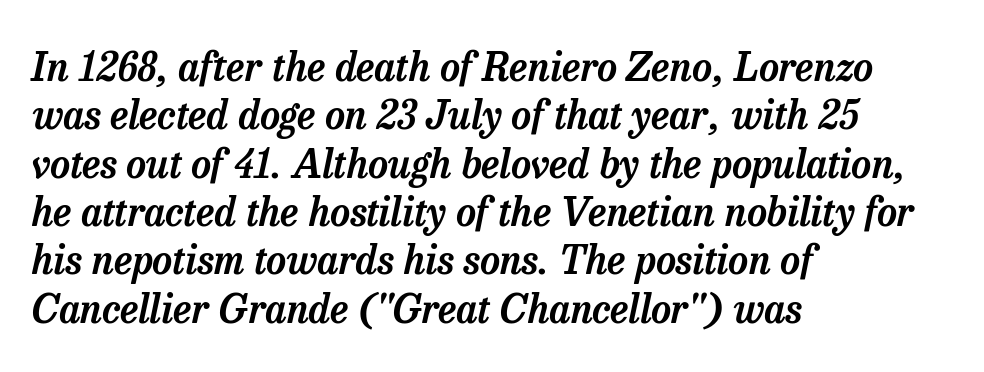
Q: Is the text italic (slanted)? A: Yes, it leans right by about 13 degrees.
Q: Is the typeface a serif or a sans-serif typeface? A: Serif.
Q: Is the text underlined? A: No.
Q: How is the paragraph aligned? A: Left-aligned.
Q: Is the spacing between letters normal or unusually wide? A: Normal.
Q: Width (condensed, normal, or wide)? A: Normal.
Q: Stroke contrast? A: Low.
Q: x-height? A: Medium.
Q: Monospaced? A: No.
